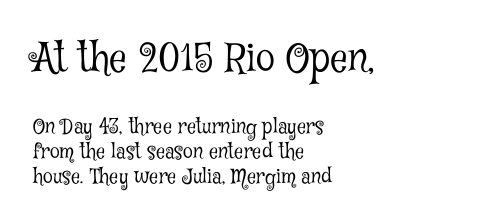
{"serif": "yes", "italic": "no", "bold": "no", "weight": "light", "width": "condensed", "stroke_contrast": "low", "x_height": "medium", "monospaced": "no", "underline": "no", "align": "left", "line_spacing": "normal", "line_spacing_ratio": 1.25, "letter_spacing": "normal", "letter_spacing_em": 0.0, "larger_block": "first", "size_ratio": 1.95, "glyph_px": 39}
